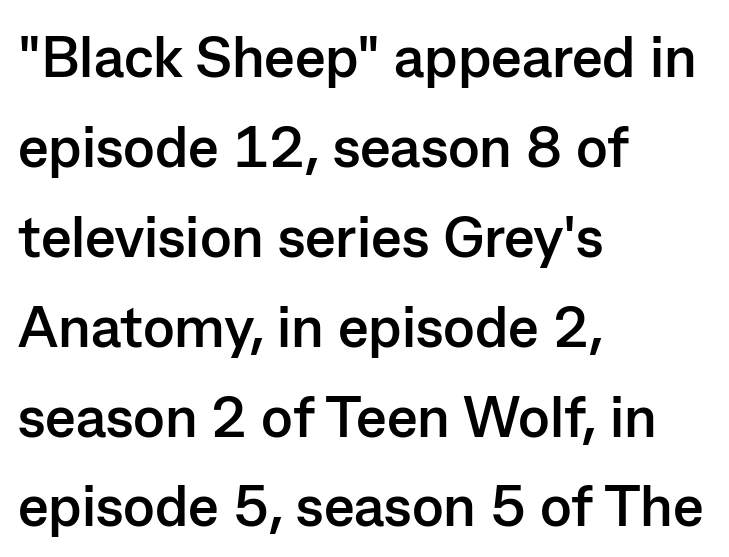
The passage shown has conventional tracking throughout. The setting favours the left margin, as ordinary paragraphs usually do. Type style note: lacks serifs. Lines of text with bare space underneath. A roman cut, with each character standing at attention.
